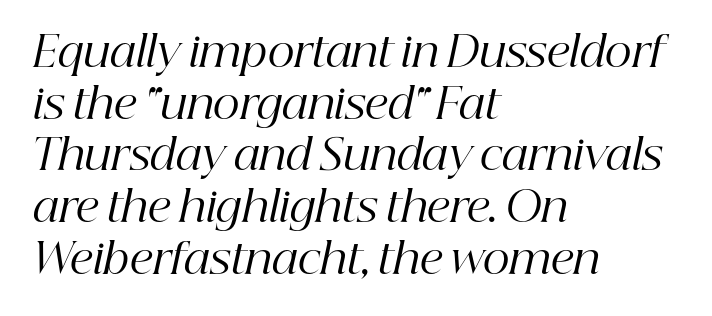
Characters are canted at an angle relative to the baseline's perpendicular. Has an underline been added? It has not. The letters sit at their default tracking, neither squeezed nor spread. The face looks like a standard text weight, possibly lighter. Does the type have serifs? Yes, each stem ends in a small foot. Varying glyph widths throughout — classic text-font behaviour.
